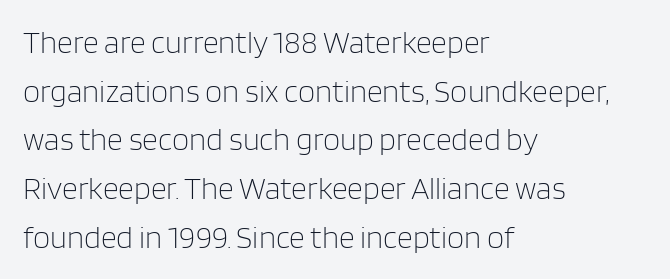
The face used here is proportionally spaced, like ordinary book or web type. Nobody touched the tracking dial on this one. The passage shown stacks its lines at a standard gap. A clean baseline with only descenders dipping below it. Tall strokes in this sample are plumb rather than angled.
